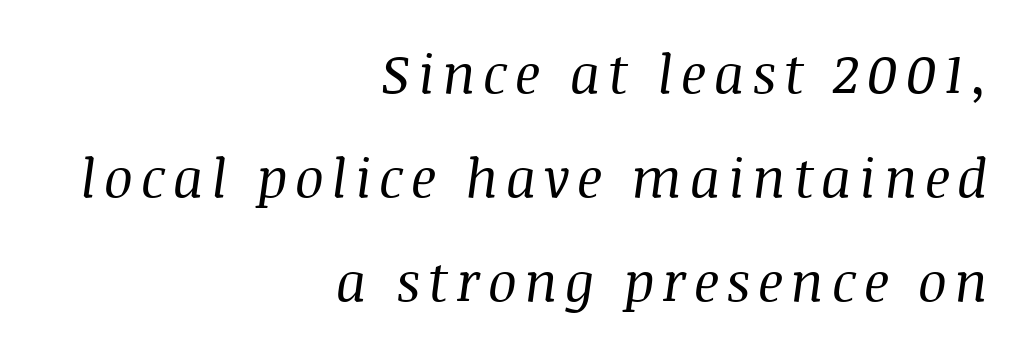
In terms of posture, this sample is oblique. A light-to-regular cut is what we see here. Do the characters align in a grid? No, the font is proportional. The space between consecutive lines is lavish. The compositor pushed each line to the right boundary. I'd call this a serif setting — the letters wear small feet.
